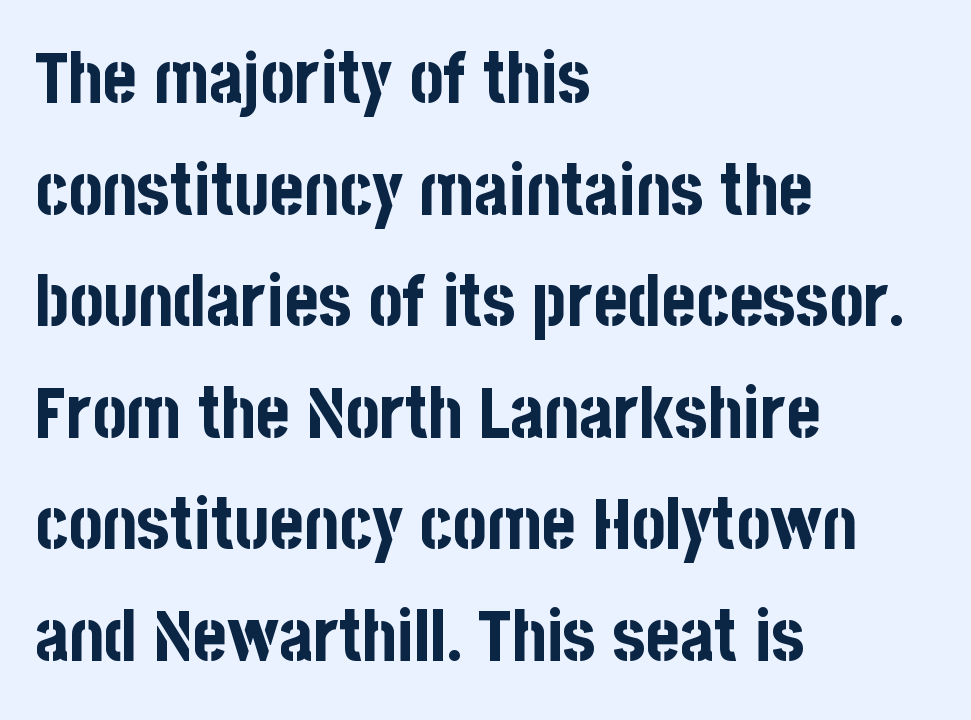
The image shows 72 px bold, condensed sans-serif type, upright; set left-aligned, normal line spacing (1.55x), normal letter spacing, not underlined; low stroke contrast and a large x-height.
